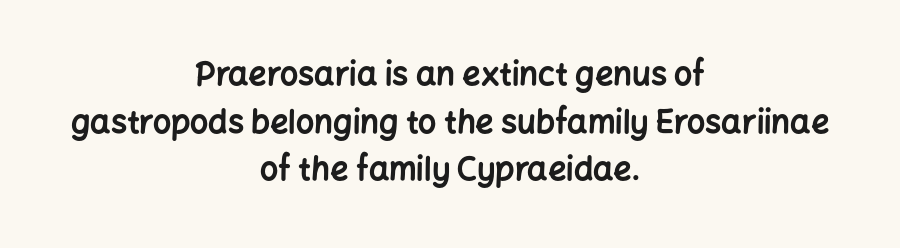
The image shows 32 px bold sans-serif type, upright; set centered, normal line spacing (1.49x), normal letter spacing, not underlined; low stroke contrast and a medium x-height.
